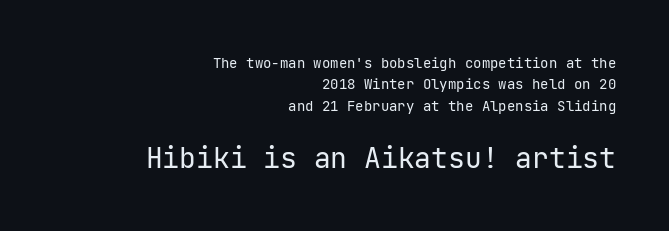
{"serif": "no", "italic": "no", "bold": "no", "weight": "regular", "width": "normal", "stroke_contrast": "low", "x_height": "medium", "underline": "no", "align": "right", "line_spacing": "normal", "line_spacing_ratio": 1.52, "letter_spacing": "normal", "letter_spacing_em": 0.0, "larger_block": "second", "size_ratio": 2.0, "glyph_px": 28}
